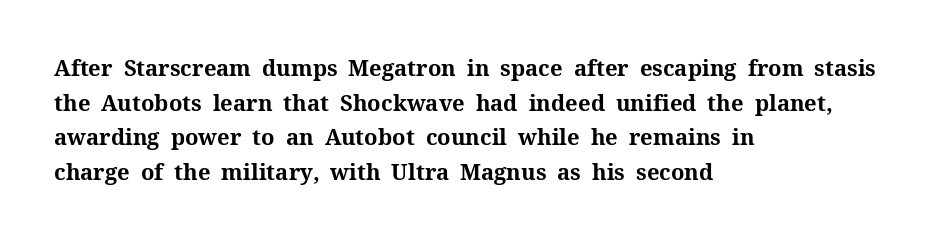
Q: Is the text bold? A: Yes.
Q: Is the text italic (slanted)? A: No, it is upright.
Q: Is the text underlined? A: No.
Q: How is the paragraph aligned? A: Left-aligned.
Q: Is the spacing between letters normal or unusually wide? A: Normal.
Q: Is the spacing between lines tight, normal or loose? A: Normal.
